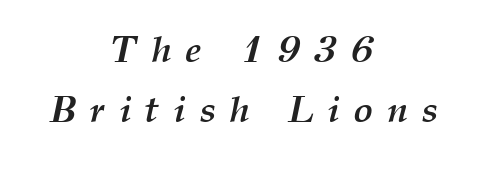
{"italic": "yes", "lean": "right", "slant_degrees": 12, "bold": "yes", "weight": "semibold", "width": "normal", "stroke_contrast": "medium", "x_height": "medium", "monospaced": "no", "underline": "no", "align": "center", "line_spacing": "normal", "line_spacing_ratio": 1.63, "letter_spacing": "wide", "letter_spacing_em": 0.37, "glyph_px": 37}
